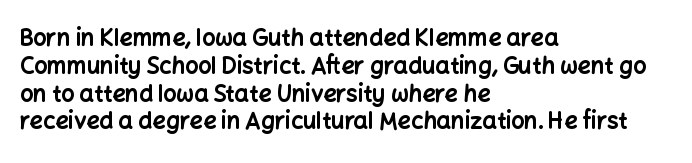
Q: Is the text bold? A: Yes.
Q: Is the text italic (slanted)? A: No, it is upright.
Q: Is the text underlined? A: No.
Q: How is the paragraph aligned? A: Left-aligned.
Q: Is the spacing between letters normal or unusually wide? A: Normal.
